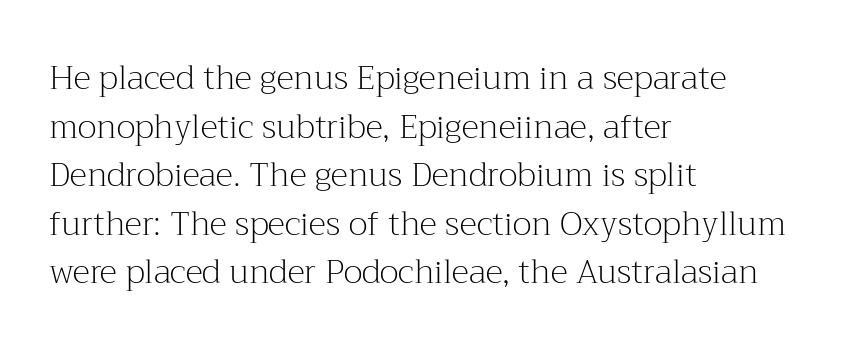
The image shows 33 px light serif type, upright; set left-aligned, normal line spacing (1.47x), normal letter spacing, not underlined; medium stroke contrast and a medium x-height.
